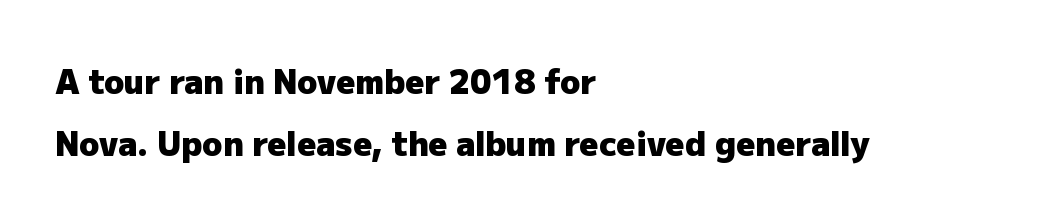
Q: Is the text bold? A: Yes.
Q: Is the text italic (slanted)? A: No, it is upright.
Q: Is the typeface a serif or a sans-serif typeface? A: Sans-serif.
Q: Is the text underlined? A: No.
Q: How is the paragraph aligned? A: Left-aligned.
Q: Is the spacing between letters normal or unusually wide? A: Normal.
Q: Width (condensed, normal, or wide)? A: Normal.
Q: Stroke contrast? A: Low.
Q: x-height? A: Medium.
Q: Monospaced? A: No.
